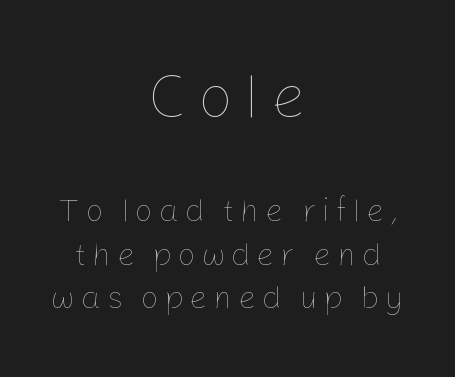
{"italic": "no", "bold": "no", "weight": "thin", "width": "normal", "stroke_contrast": "low", "x_height": "medium", "monospaced": "no", "underline": "no", "align": "center", "line_spacing": "normal", "line_spacing_ratio": 1.37, "larger_block": "first", "size_ratio": 1.97, "glyph_px": 63}
